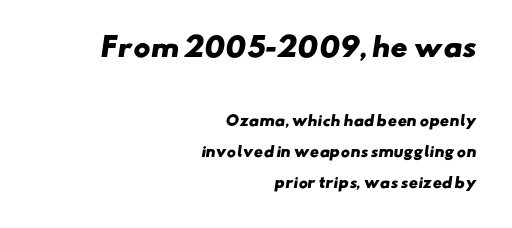
I'd describe the lettering as bold — thick and assertive. In terms of leading, this rendering errs on the spacious side. The lines are quadded right. Decoration check: the copy has no underline. Visually, the top section dominates because its glyphs are scaled up.
